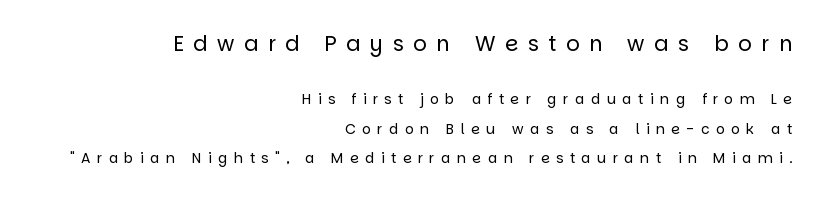
The image shows 21 px text type, upright; set right-aligned, loose line spacing (2.11x), unusually wide letter spacing (+0.46 em), not underlined; the first (top) block is 1.5x larger.
